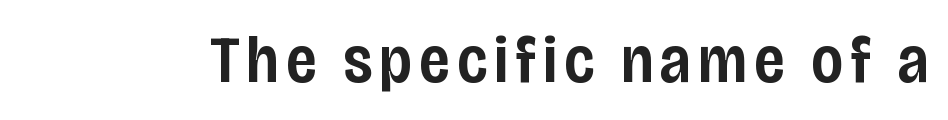
Q: Is the text bold? A: Semi-bold.
Q: Is the text italic (slanted)? A: No, it is upright.
Q: Is the typeface a serif or a sans-serif typeface? A: Sans-serif.
Q: Is the text underlined? A: No.
Q: Width (condensed, normal, or wide)? A: Condensed.
Q: Stroke contrast? A: Low.
Q: x-height? A: Large.
Q: Monospaced? A: No.
